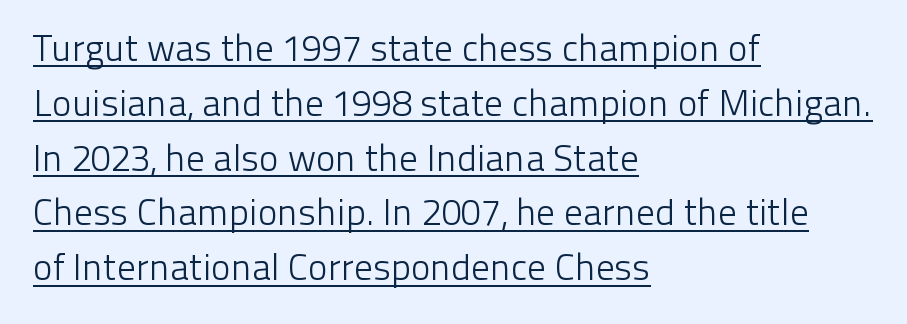
Q: Is the text bold? A: No.
Q: Is the text italic (slanted)? A: No, it is upright.
Q: Is the typeface a serif or a sans-serif typeface? A: Sans-serif.
Q: Is the text underlined? A: Yes.
Q: How is the paragraph aligned? A: Left-aligned.
Q: Is the spacing between letters normal or unusually wide? A: Normal.
Q: Is the spacing between lines tight, normal or loose? A: Normal.
Q: Width (condensed, normal, or wide)? A: Normal.
Q: Stroke contrast? A: Low.
Q: x-height? A: Medium.
Q: Monospaced? A: No.
